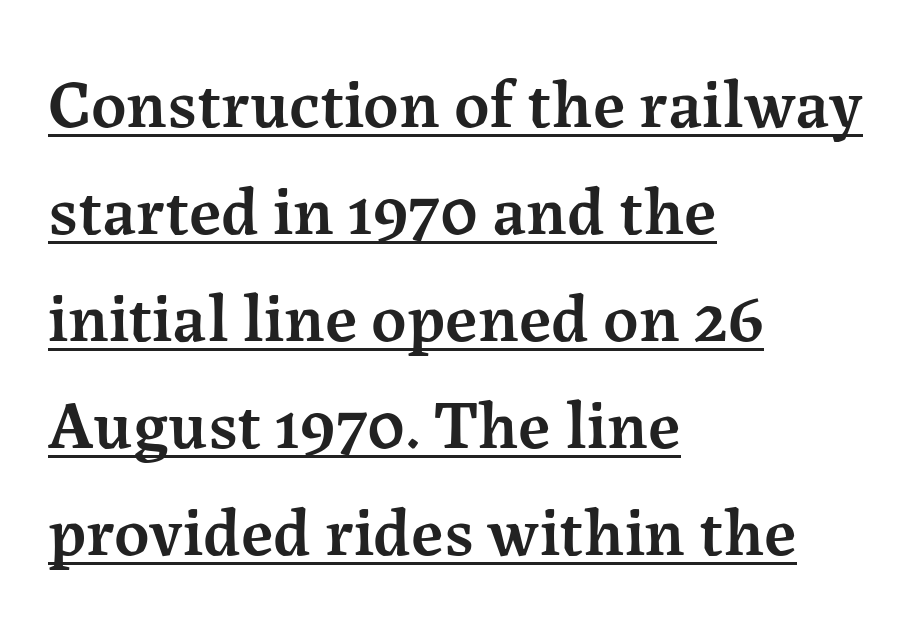
Students, observe: this is what conventionally led text looks like. The strokes are fattened partway — semibold, not bold. The lettering holds an erect, upright posture throughout. Character widths vary here, with narrow letters taking less room than wide ones. Yep, those are serifs on the letters.
